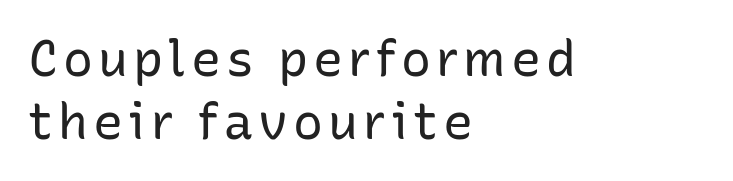
{"serif": "no", "italic": "no", "bold": "no", "weight": "regular", "width": "normal", "stroke_contrast": "low", "x_height": "medium", "monospaced": "no", "underline": "no", "align": "left", "line_spacing": "normal", "line_spacing_ratio": 1.27, "glyph_px": 50}
